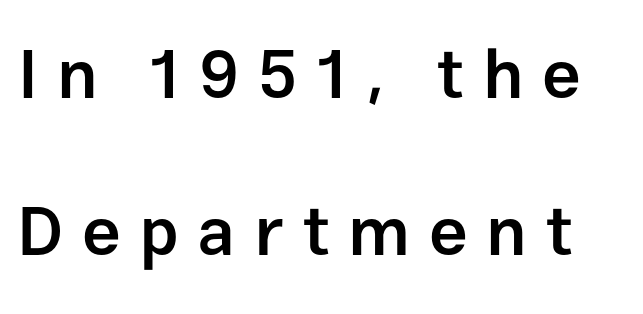
Q: Is the text bold? A: Semi-bold.
Q: Is the text italic (slanted)? A: No, it is upright.
Q: Is the typeface a serif or a sans-serif typeface? A: Sans-serif.
Q: Is the text underlined? A: No.
Q: Is the spacing between letters normal or unusually wide? A: Unusually wide.
Q: Is the spacing between lines tight, normal or loose? A: Loose.
Q: Width (condensed, normal, or wide)? A: Normal.
Q: Stroke contrast? A: Low.
Q: x-height? A: Medium.
Q: Monospaced? A: No.
